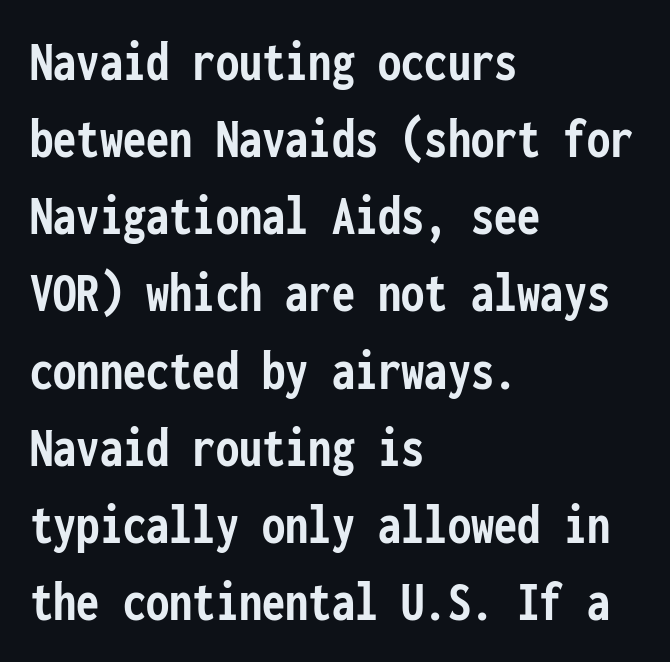
Q: Is the text bold? A: Yes.
Q: Is the text italic (slanted)? A: No, it is upright.
Q: Is the typeface a serif or a sans-serif typeface? A: Sans-serif.
Q: Is the text underlined? A: No.
Q: How is the paragraph aligned? A: Left-aligned.
Q: Is the spacing between letters normal or unusually wide? A: Normal.
Q: Is the spacing between lines tight, normal or loose? A: Normal.
Q: Width (condensed, normal, or wide)? A: Condensed.
Q: Stroke contrast? A: Low.
Q: x-height? A: Medium.
Q: Monospaced? A: Yes.
